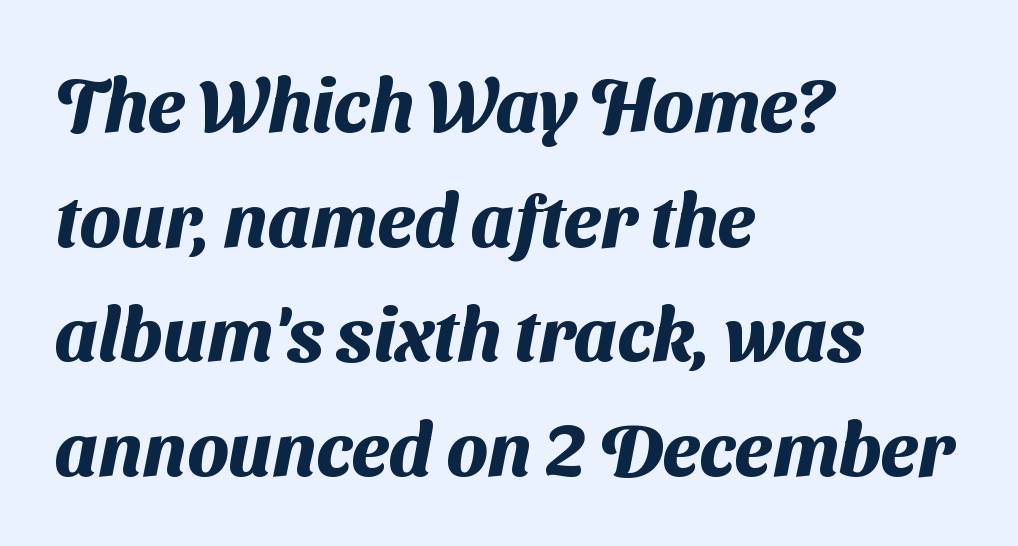
{"serif": "no", "bold": "yes", "weight": "heavy", "width": "normal", "stroke_contrast": "medium", "x_height": "medium", "monospaced": "no", "underline": "no", "align": "left", "line_spacing": "normal", "line_spacing_ratio": 1.53, "letter_spacing": "normal", "letter_spacing_em": 0.0, "glyph_px": 75}
